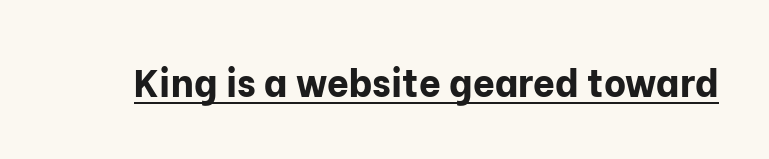
{"serif": "no", "italic": "no", "bold": "yes", "weight": "bold", "width": "normal", "stroke_contrast": "low", "x_height": "medium", "monospaced": "no", "underline": "yes", "letter_spacing": "normal", "letter_spacing_em": 0.0, "glyph_px": 38}
